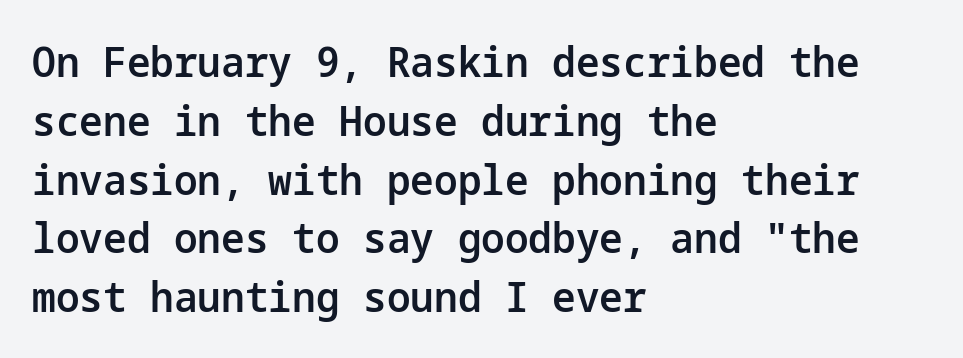
{"serif": "no", "italic": "no", "bold": "semi", "weight": "semibold", "width": "normal", "stroke_contrast": "low", "x_height": "medium", "underline": "no", "align": "left", "line_spacing": "normal", "line_spacing_ratio": 1.4, "letter_spacing": "normal", "letter_spacing_em": 0.0, "glyph_px": 42}
